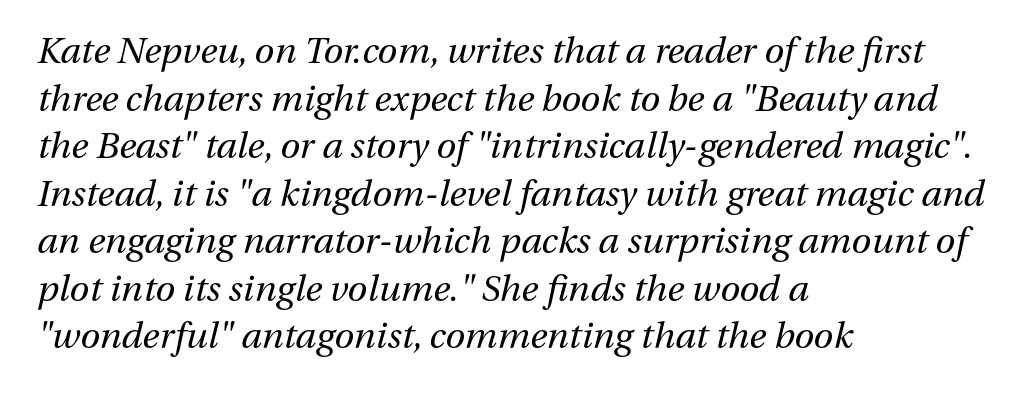
The image shows 36 px regular-weight type, italic (leaning right); set left-aligned, normal line spacing (1.32x), normal letter spacing, not underlined; medium stroke contrast and a medium x-height.
